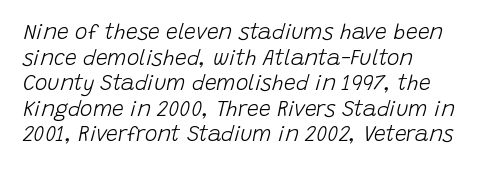
{"italic": "yes", "lean": "right", "slant_degrees": 15, "bold": "no", "underline": "no", "align": "left", "line_spacing_ratio": 1.22, "letter_spacing": "normal", "letter_spacing_em": 0.0, "glyph_px": 21}
